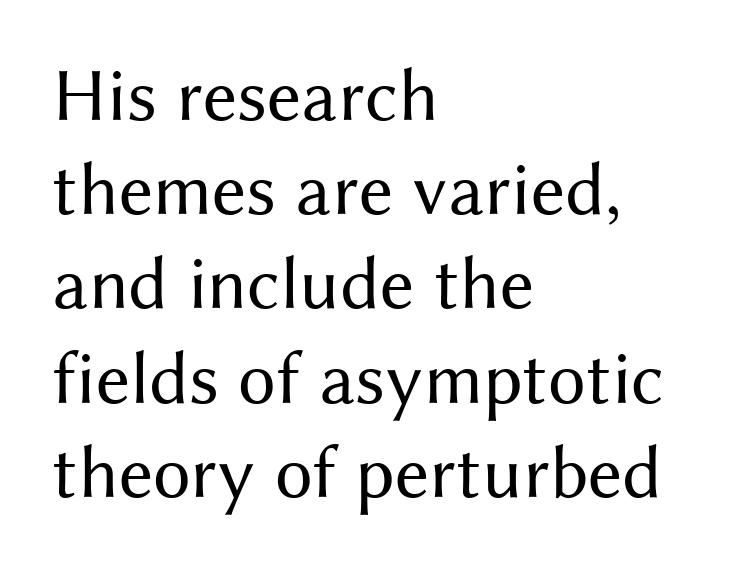
The passage shown has conventional tracking throughout. This sample has the flowing, uneven cadence of proportional lettering. The baseline area is clear. The weight would be labelled regular, book, light, or lighter still.
